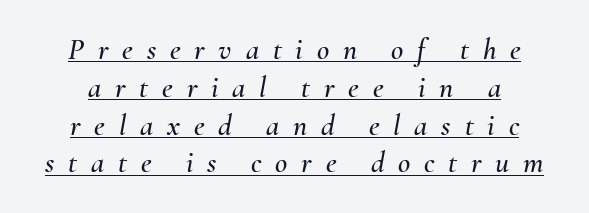
{"italic": "yes", "lean": "right", "slant_degrees": 10, "width": "normal", "stroke_contrast": "medium", "x_height": "small", "monospaced": "no", "underline": "yes", "line_spacing": "normal", "line_spacing_ratio": 1.26, "letter_spacing": "wide", "letter_spacing_em": 0.46, "glyph_px": 30}
